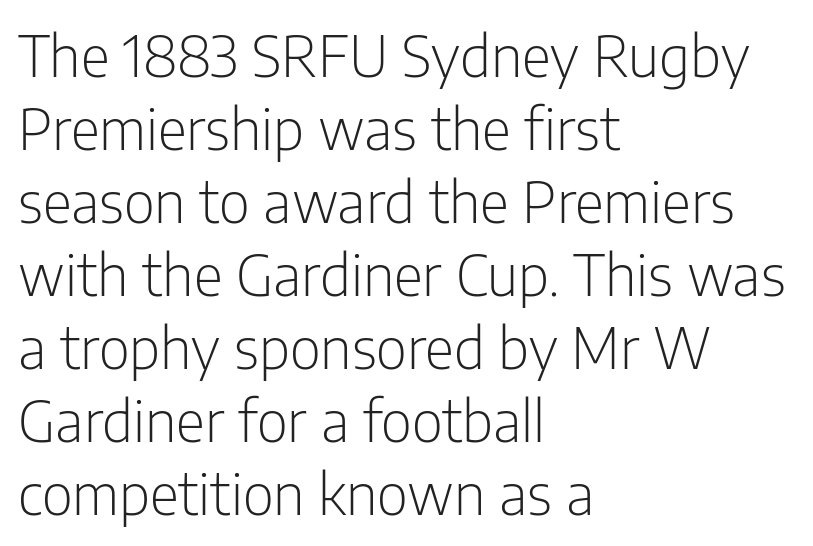
{"serif": "no", "italic": "no", "bold": "no", "weight": "light", "width": "condensed", "stroke_contrast": "low", "x_height": "medium", "monospaced": "no", "underline": "no", "align": "left", "line_spacing": "normal", "line_spacing_ratio": 1.28, "letter_spacing": "normal", "letter_spacing_em": 0.0, "glyph_px": 57}
